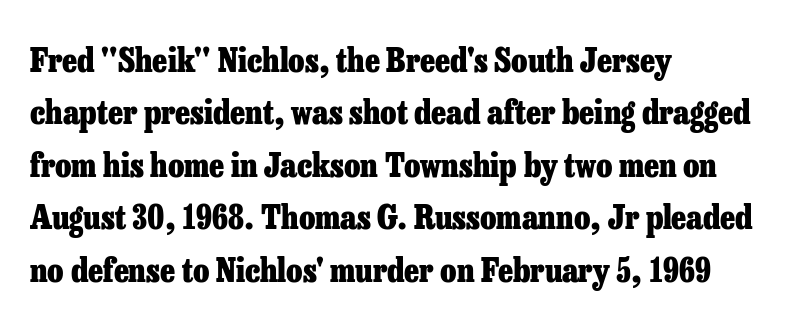
The image shows 33 px heavy serif type, upright; set left-aligned, normal line spacing (1.59x), normal letter spacing, not underlined; low stroke contrast and a medium x-height.
